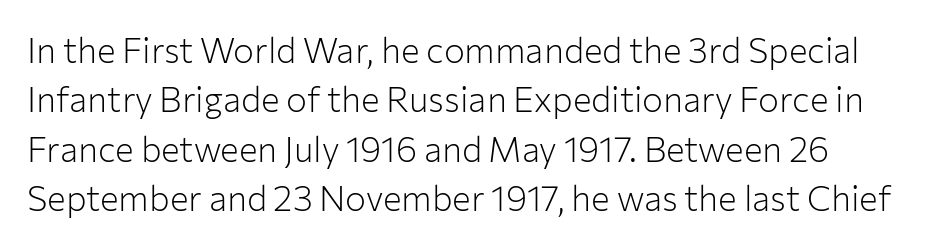
The image shows 35 px light sans-serif type, upright; set left-aligned, normal line spacing (1.41x), normal letter spacing, not underlined; low stroke contrast and a medium x-height.
